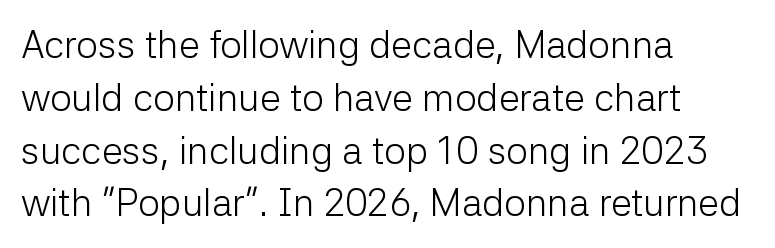
{"serif": "no", "italic": "no", "bold": "no", "weight": "light", "width": "normal", "stroke_contrast": "low", "x_height": "medium", "monospaced": "no", "underline": "no", "align": "left", "line_spacing": "normal", "line_spacing_ratio": 1.39, "letter_spacing": "normal", "letter_spacing_em": 0.0, "glyph_px": 38}
